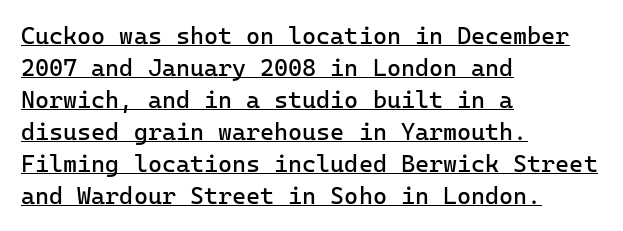
The image shows 24 px text type, upright; set left-aligned, normal line spacing (1.33x), normal letter spacing, underlined.
